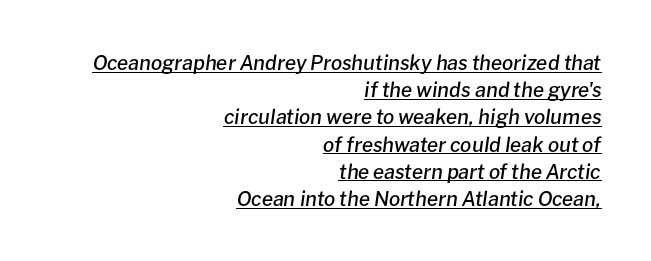
{"italic": "yes", "lean": "right", "slant_degrees": 8, "bold": "semi", "underline": "yes", "align": "right", "line_spacing": "normal", "line_spacing_ratio": 1.36, "letter_spacing": "normal", "letter_spacing_em": 0.0, "glyph_px": 20}
